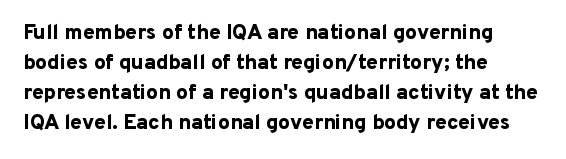
{"italic": "no", "bold": "yes", "underline": "no", "align": "left", "line_spacing": "normal", "line_spacing_ratio": 1.43, "letter_spacing": "normal", "letter_spacing_em": 0.0, "glyph_px": 21}
